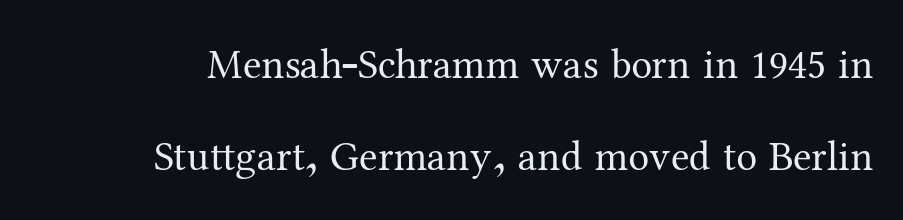
The image shows 42 px regular-weight serif type, upright; set loose line spacing (2.2x), normal letter spacing, not underlined; medium stroke contrast and a medium x-height.
